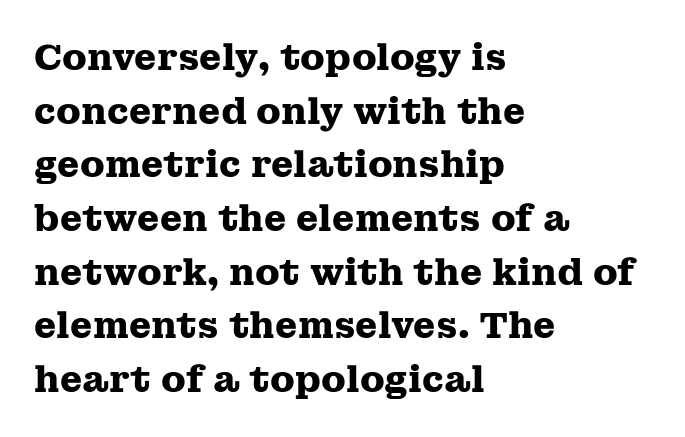
The image shows 36 px heavy, wide serif type, upright; set left-aligned, normal line spacing (1.49x), normal letter spacing, not underlined; medium stroke contrast and a medium x-height.
